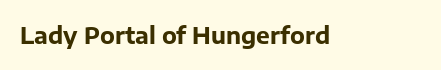
Notice how thick the strokes are: this is what a full bold looks like. In terms of letterspacing, this is plain default setting. The specimen omits any rule beneath the text block's lines. The lettering stays uniformly vertical, giving the passage a roman look.
